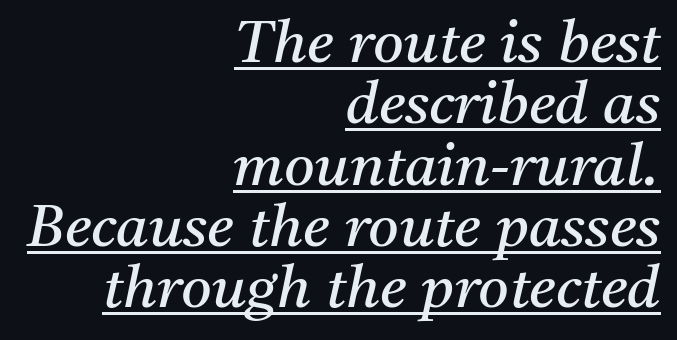
Q: Is the text bold? A: No.
Q: Is the text italic (slanted)? A: Yes, it leans right by about 11 degrees.
Q: Is the typeface a serif or a sans-serif typeface? A: Serif.
Q: Is the text underlined? A: Yes.
Q: How is the paragraph aligned? A: Right-aligned.
Q: Is the spacing between letters normal or unusually wide? A: Normal.
Q: Is the spacing between lines tight, normal or loose? A: Tight.
Q: Width (condensed, normal, or wide)? A: Normal.
Q: Stroke contrast? A: Medium.
Q: x-height? A: Medium.
Q: Monospaced? A: No.
